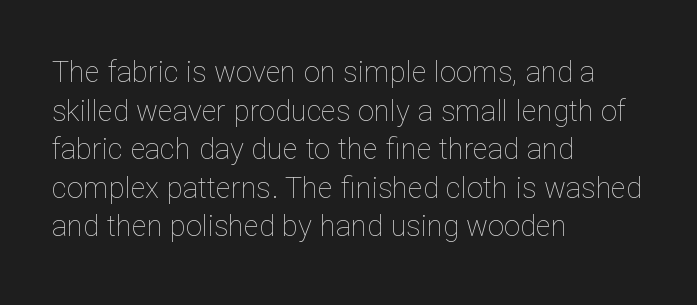
Q: Is the text bold? A: No.
Q: Is the text italic (slanted)? A: No, it is upright.
Q: Is the text underlined? A: No.
Q: How is the paragraph aligned? A: Left-aligned.
Q: Is the spacing between letters normal or unusually wide? A: Normal.
Q: Is the spacing between lines tight, normal or loose? A: Normal.
Q: Width (condensed, normal, or wide)? A: Normal.
Q: Stroke contrast? A: Low.
Q: x-height? A: Medium.
Q: Monospaced? A: No.
